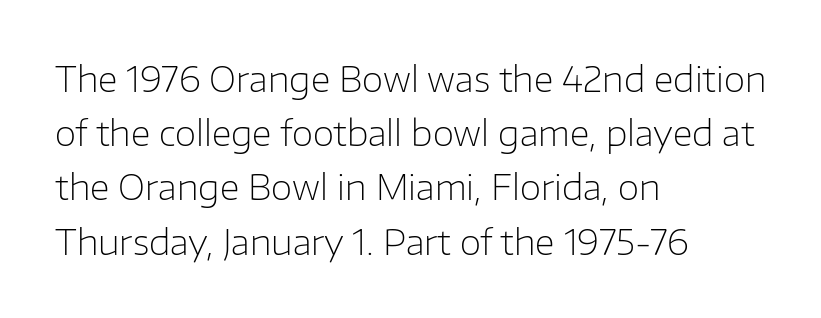
The face used here is rendered with its standard letterfit. The rows are spaced the way most documents space them. A typesetter would call this proportional, since set widths differ per character. Lines of text with bare space underneath. A quiet, ordinary-to-light weight characterises the typeface.
